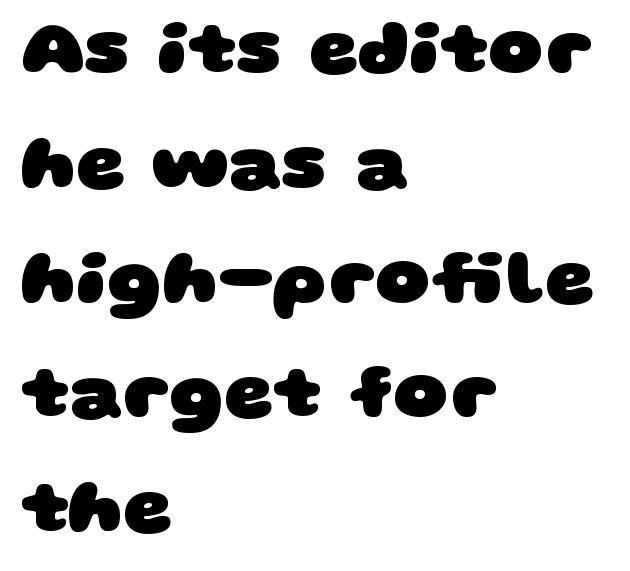
The gap between lines stays unmarked. The passage shown is typeset with a sans-serif family. Stroke thickness is high; the sample reads as a true bold. The letters advance in unequal steps, a hallmark of proportional type. Tracking here is standard; glyphs follow each other at the usual distance.
